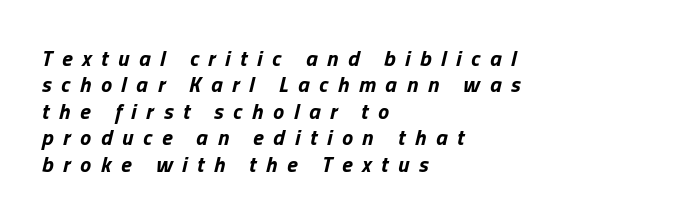
{"italic": "yes", "lean": "right", "slant_degrees": 13, "bold": "yes", "underline": "no", "align": "left", "line_spacing_ratio": 1.2, "letter_spacing": "wide", "letter_spacing_em": 0.44, "glyph_px": 22}
